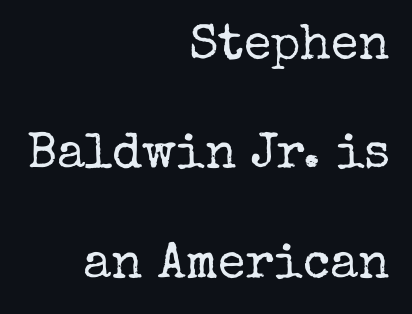
Unbolded letterforms with no extra heft. A typesetter would mark this as roman, not italic. Note the varied advance widths — an 'i' is clearly narrower than an 'm'. The rendering anchors every line to the right-hand side. Successive baselines arrive slowly, with a big drop between each.
